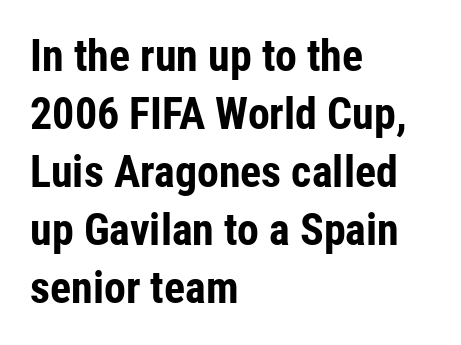
{"serif": "no", "italic": "no", "bold": "yes", "weight": "bold", "width": "condensed", "stroke_contrast": "low", "x_height": "medium", "monospaced": "no", "underline": "no", "align": "left", "line_spacing": "normal", "line_spacing_ratio": 1.32, "letter_spacing": "normal", "letter_spacing_em": 0.0, "glyph_px": 44}
